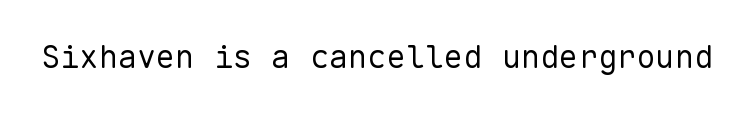
{"serif": "no", "italic": "no", "bold": "no", "weight": "regular", "width": "normal", "stroke_contrast": "low", "x_height": "medium", "monospaced": "yes", "underline": "no", "letter_spacing": "normal", "letter_spacing_em": 0.0, "glyph_px": 32}
